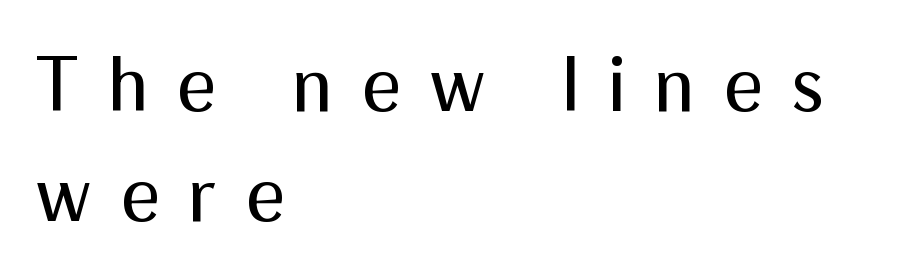
In terms of letterspacing, this is a distinctly airy, spread setting. In terms of letterform style, serifs are entirely absent. These lines stack with their left ends in a neat column. Summary of vertical rhythm: regular, with standard interline spacing.
